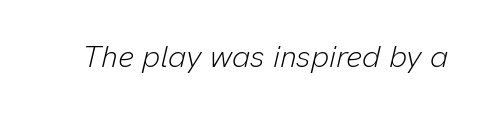
The foot of each line stays bare and open. Stroke thickness stays within the range of a standard reading face or lighter. Designer's note — italics engaged. Looks like regular typesetting: each glyph gets only the width it needs. Here the glyphs are tracked normally, forming tight word shapes.
